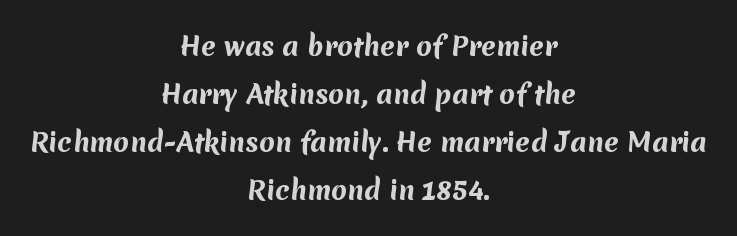
The image shows 26 px bold type; set centered, line spacing 1.84x, normal letter spacing, not underlined.
